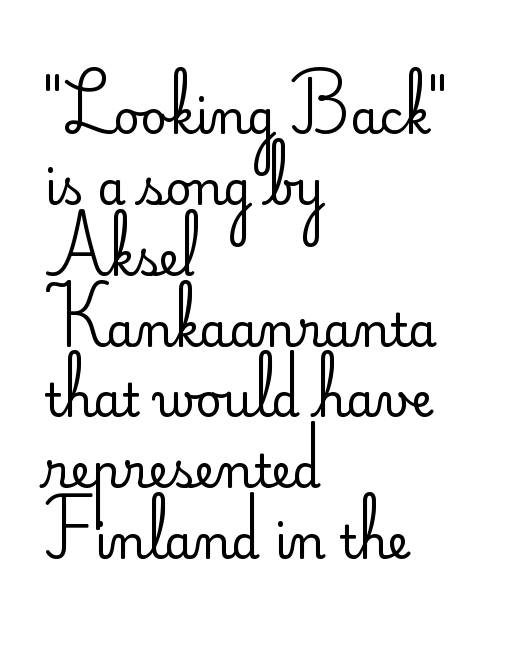
One glance says typical: line gaps are just what's usual. The typesetting does not lean heavy: it is not bold. The text was rendered using a sans face with plain stroke endings. The gap between lines stays unmarked. Is the letter spacing exaggerated? No — it looks like the ordinary default. A student would call this left alignment; a typographer would say flush left, rag right.
